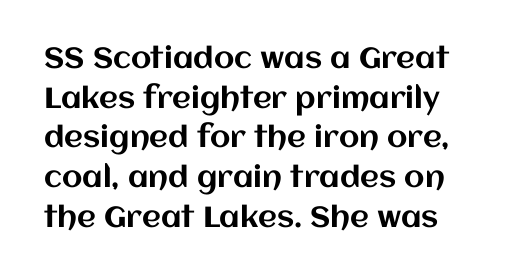
Q: Is the text italic (slanted)? A: No, it is upright.
Q: Is the text underlined? A: No.
Q: Is the spacing between letters normal or unusually wide? A: Normal.
Q: Is the spacing between lines tight, normal or loose? A: Normal.
Q: Width (condensed, normal, or wide)? A: Normal.
Q: Stroke contrast? A: Medium.
Q: x-height? A: Large.
Q: Monospaced? A: No.
